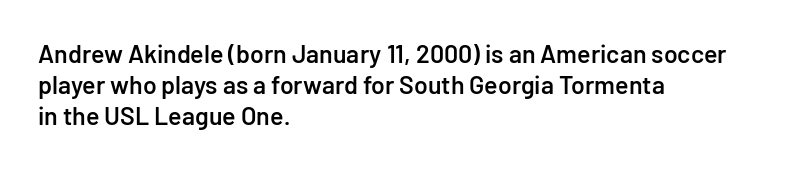
The image shows 25 px text type, upright; set left-aligned, line spacing 1.24x, normal letter spacing, not underlined.
